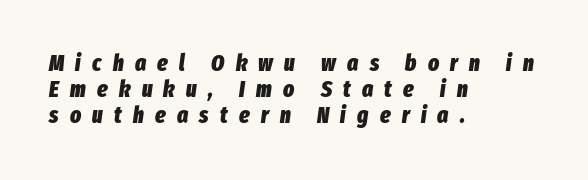
Interline gaps are noticeably narrow in this sample. Honestly, the letter spacing is so wide it's the main thing you notice. Every letter is thick-stroked: bold, no question. Designer's note — italics engaged. The area under the type is left untouched.
